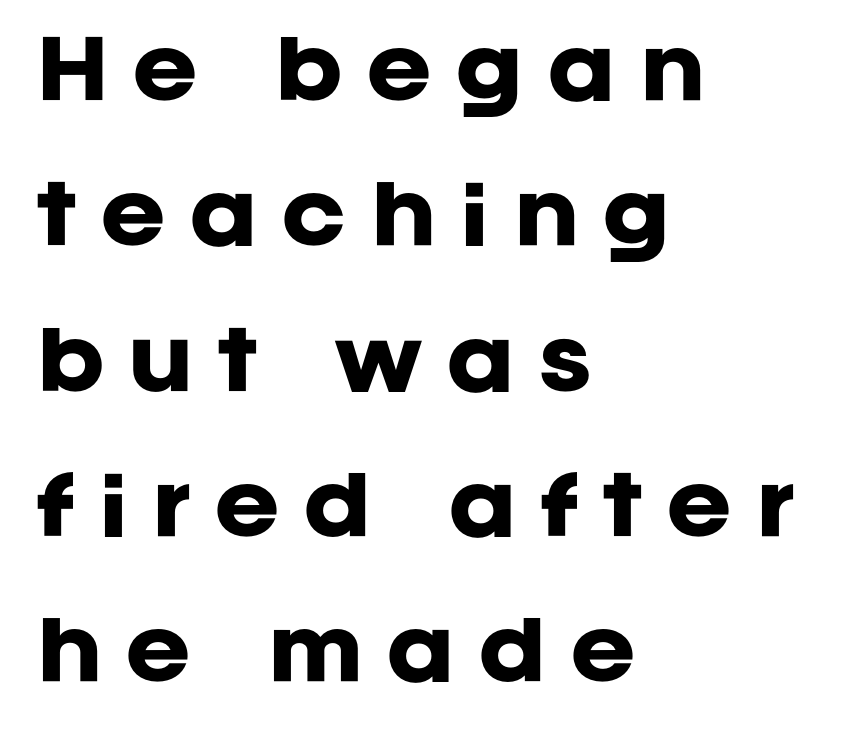
The image shows 79 px heavy sans-serif type, upright; set left-aligned, line spacing 1.84x, unusually wide letter spacing (+0.29 em), not underlined; low stroke contrast and a large x-height.
